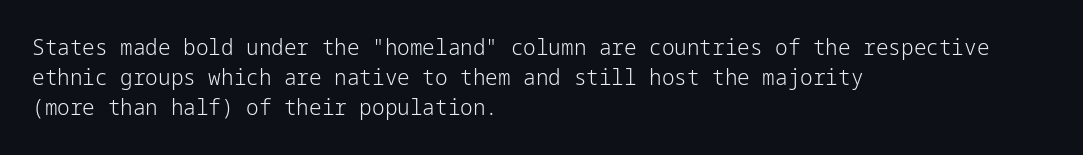
{"italic": "no", "bold": "no", "underline": "no", "align": "left", "line_spacing": "normal", "line_spacing_ratio": 1.43, "letter_spacing": "normal", "letter_spacing_em": 0.0, "glyph_px": 21}
